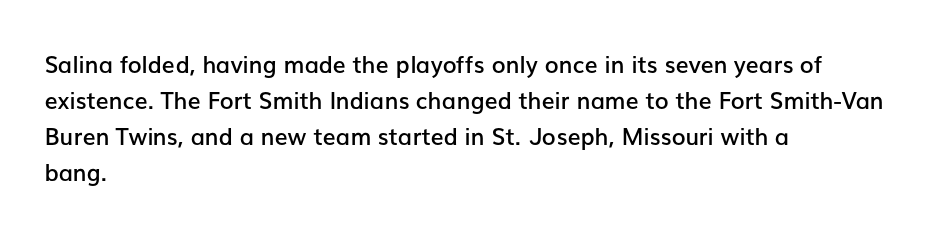
Q: Is the text bold? A: Semi-bold.
Q: Is the text italic (slanted)? A: No, it is upright.
Q: Is the text underlined? A: No.
Q: How is the paragraph aligned? A: Left-aligned.
Q: Is the spacing between letters normal or unusually wide? A: Normal.
Q: Is the spacing between lines tight, normal or loose? A: Normal.
